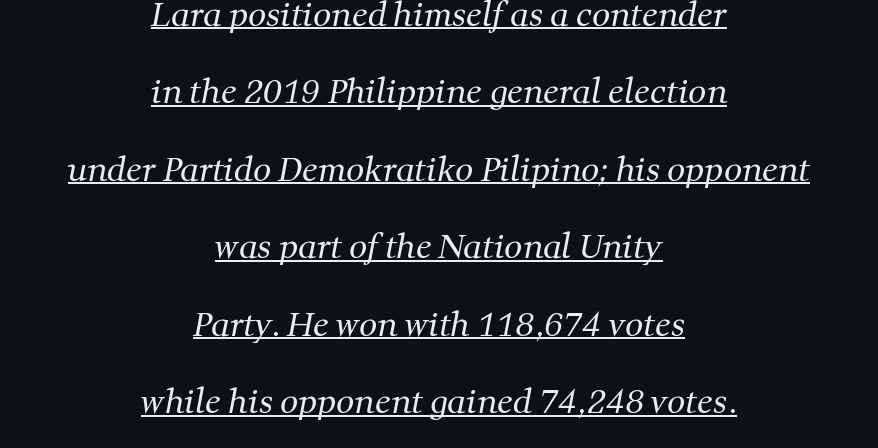
The image shows 32 px regular-weight serif type; set centered, loose line spacing (2.42x), normal letter spacing, underlined; medium stroke contrast and a medium x-height.
